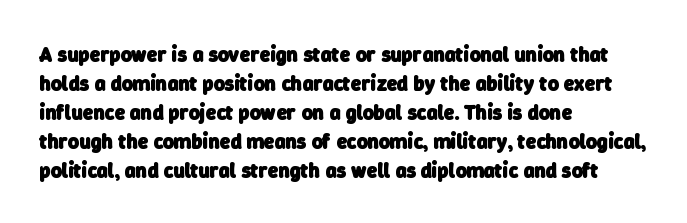
Q: Is the text bold? A: Yes.
Q: Is the text underlined? A: No.
Q: How is the paragraph aligned? A: Left-aligned.
Q: Is the spacing between letters normal or unusually wide? A: Normal.
Q: Is the spacing between lines tight, normal or loose? A: Normal.
